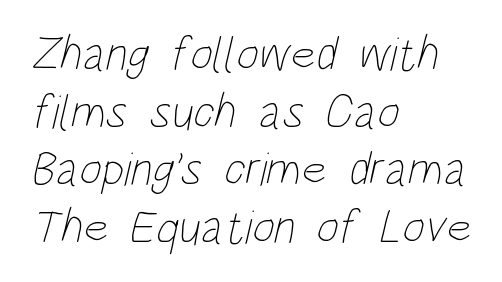
Q: Is the text bold? A: No.
Q: Is the text underlined? A: No.
Q: How is the paragraph aligned? A: Left-aligned.
Q: Is the spacing between letters normal or unusually wide? A: Normal.
Q: Width (condensed, normal, or wide)? A: Condensed.
Q: Stroke contrast? A: Low.
Q: x-height? A: Large.
Q: Monospaced? A: No.
